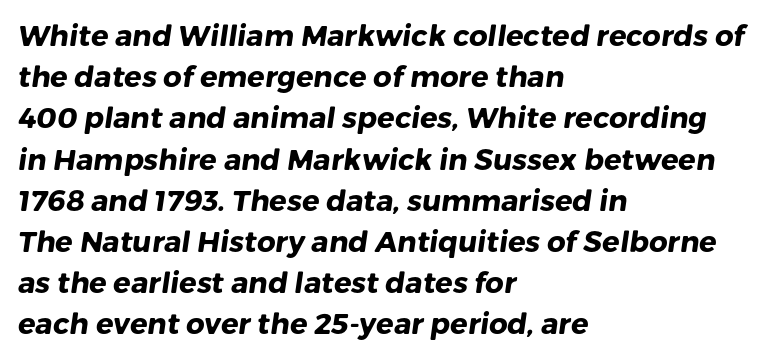
{"serif": "no", "bold": "yes", "weight": "heavy", "width": "normal", "stroke_contrast": "low", "x_height": "medium", "monospaced": "no", "underline": "no", "align": "left", "line_spacing": "normal", "line_spacing_ratio": 1.42, "letter_spacing": "normal", "letter_spacing_em": 0.0, "glyph_px": 29}
